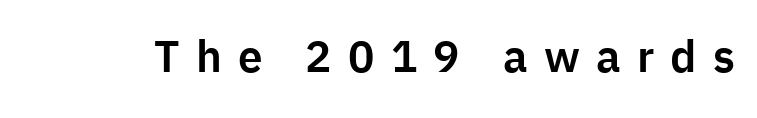
The image shows 44 px sans-serif type, upright; set unusually wide letter spacing (+0.37 em), not underlined; low stroke contrast and a medium x-height.
